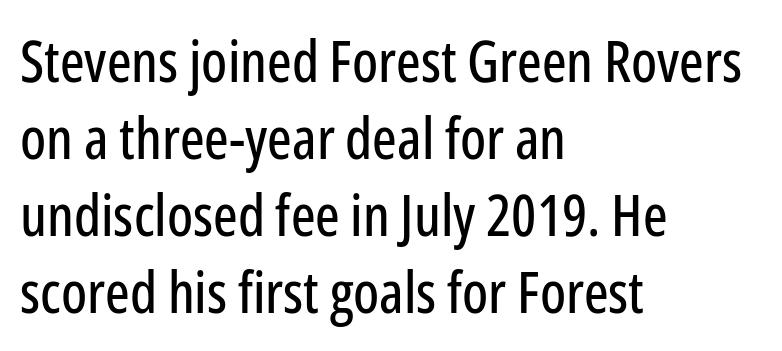
The image shows 58 px condensed sans-serif type, upright; set left-aligned, normal line spacing (1.33x), normal letter spacing, not underlined; low stroke contrast and a medium x-height.
